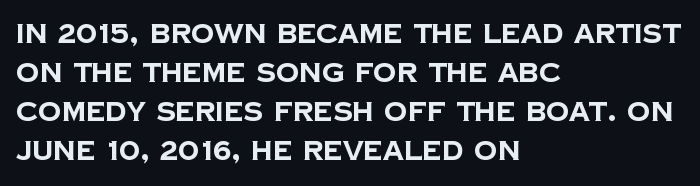
The image shows 26 px bold type; set left-aligned, normal line spacing (1.5x), normal letter spacing, not underlined.
